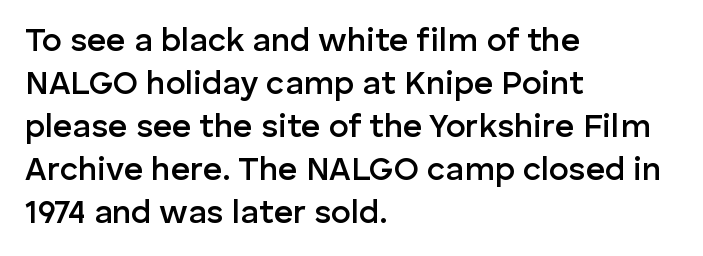
Q: Is the text bold? A: Semi-bold.
Q: Is the text italic (slanted)? A: No, it is upright.
Q: Is the typeface a serif or a sans-serif typeface? A: Sans-serif.
Q: Is the text underlined? A: No.
Q: How is the paragraph aligned? A: Left-aligned.
Q: Is the spacing between letters normal or unusually wide? A: Normal.
Q: Is the spacing between lines tight, normal or loose? A: Normal.
Q: Width (condensed, normal, or wide)? A: Normal.
Q: Stroke contrast? A: Low.
Q: x-height? A: Medium.
Q: Monospaced? A: No.
